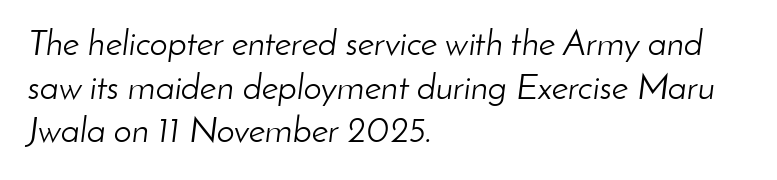
The image shows 36 px light type, italic (leaning right); set left-aligned, line spacing 1.21x, normal letter spacing, not underlined; low stroke contrast and a small x-height.
